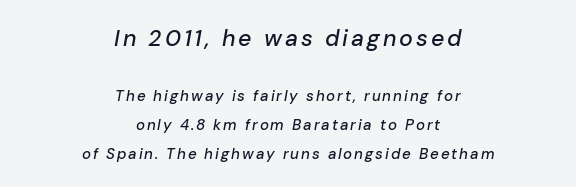
{"italic": "yes", "lean": "right", "slant_degrees": 10, "underline": "no", "align": "center", "line_spacing": "loose", "line_spacing_ratio": 1.93, "larger_block": "first", "size_ratio": 1.53, "glyph_px": 23}
